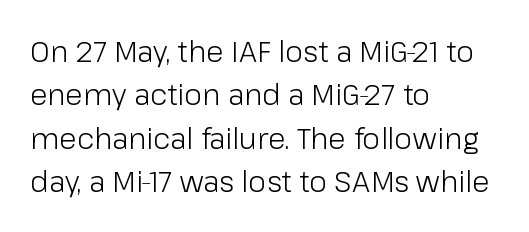
{"serif": "no", "italic": "no", "bold": "no", "weight": "light", "width": "normal", "stroke_contrast": "low", "x_height": "medium", "monospaced": "no", "underline": "no", "align": "left", "line_spacing": "normal", "line_spacing_ratio": 1.5, "letter_spacing": "normal", "letter_spacing_em": 0.0, "glyph_px": 29}
